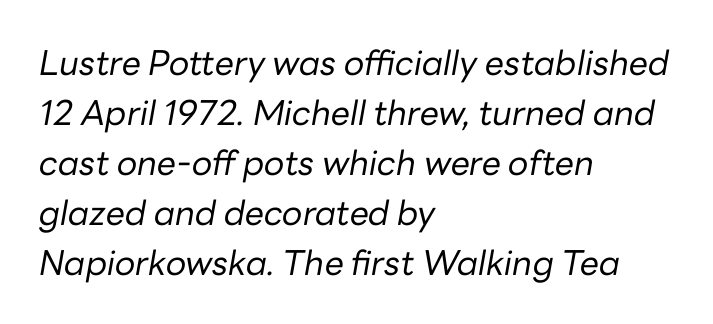
Q: Is the text bold? A: No.
Q: Is the text italic (slanted)? A: Yes, it leans right by about 10 degrees.
Q: Is the text underlined? A: No.
Q: How is the paragraph aligned? A: Left-aligned.
Q: Is the spacing between letters normal or unusually wide? A: Normal.
Q: Is the spacing between lines tight, normal or loose? A: Normal.
Q: Width (condensed, normal, or wide)? A: Normal.
Q: Stroke contrast? A: Low.
Q: x-height? A: Medium.
Q: Monospaced? A: No.
